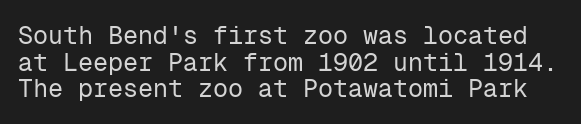
Check under the words: just untouched page. This sample uses an upright cut, with every glyph sitting square on the baseline. Students, note that the glyphs here touch the page at normal intervals. Stems and bowls with no extra thickness — not bold.
